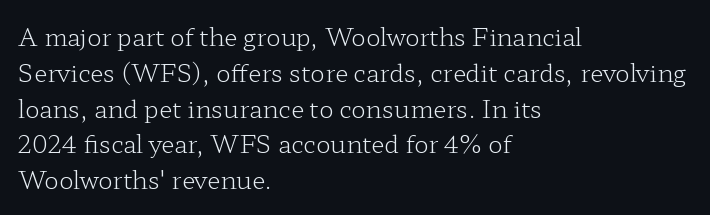
Q: Is the text bold? A: No.
Q: Is the text italic (slanted)? A: No, it is upright.
Q: Is the text underlined? A: No.
Q: How is the paragraph aligned? A: Left-aligned.
Q: Is the spacing between letters normal or unusually wide? A: Normal.
Q: Is the spacing between lines tight, normal or loose? A: Normal.
